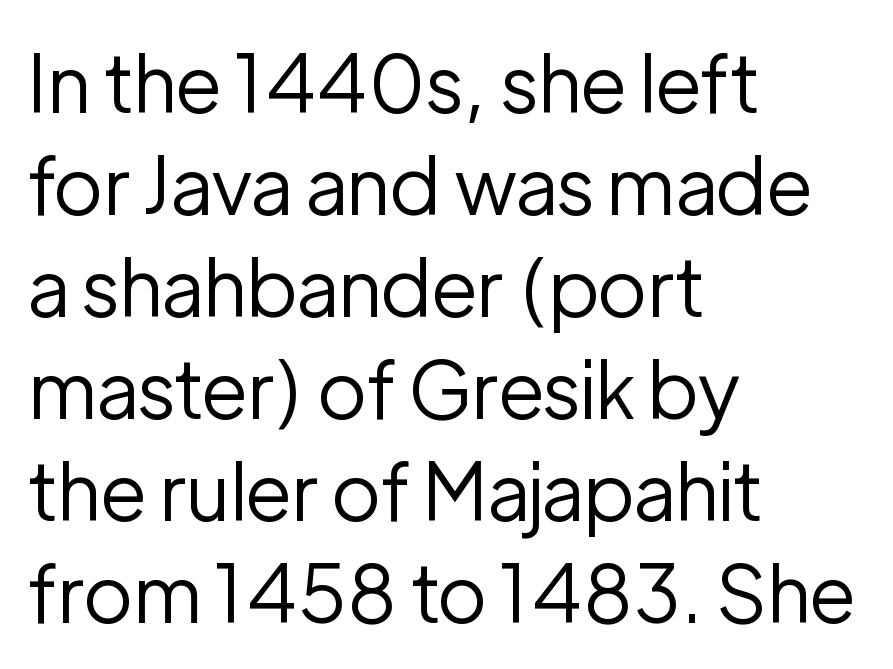
{"serif": "no", "italic": "no", "bold": "no", "weight": "regular", "width": "normal", "stroke_contrast": "low", "x_height": "medium", "monospaced": "no", "underline": "no", "align": "left", "line_spacing": "normal", "line_spacing_ratio": 1.29, "letter_spacing": "normal", "letter_spacing_em": 0.0, "glyph_px": 79}
